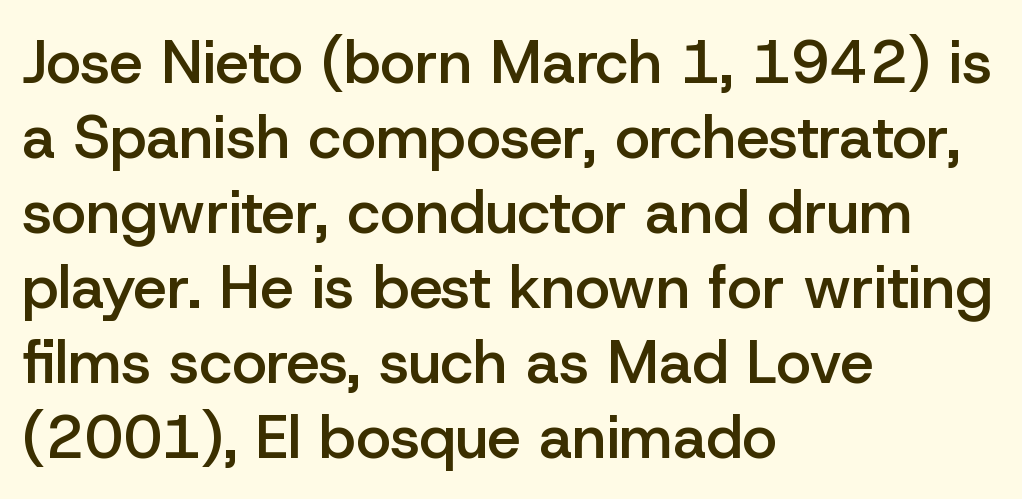
You can tell it's not italic because the verticals are truly vertical. Classification — sans serif. These lines keep a tight, regular rhythm from letter to letter. A bit beefed up — I'd call it semibold rather than bold. This sample has the flowing, uneven cadence of proportional lettering.
